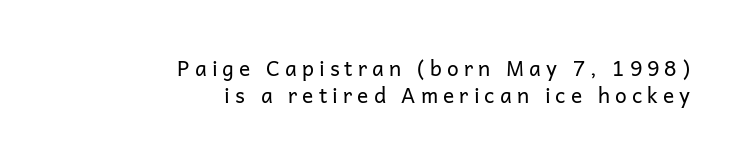
The image shows 21 px text type, upright; set right-aligned, normal line spacing (1.29x), unusually wide letter spacing (+0.24 em), not underlined.
